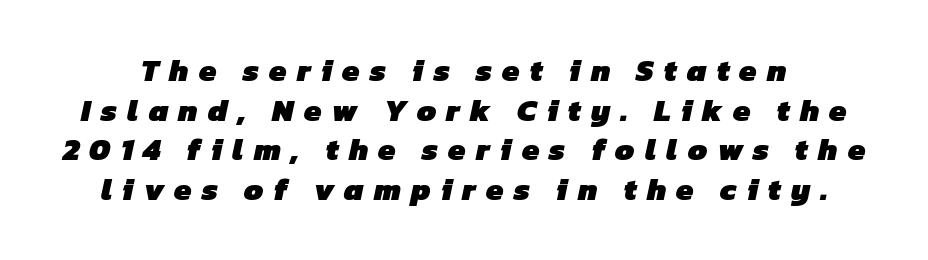
Q: Is the text bold? A: Yes.
Q: Is the typeface a serif or a sans-serif typeface? A: Sans-serif.
Q: Is the text underlined? A: No.
Q: Is the spacing between letters normal or unusually wide? A: Unusually wide.
Q: Is the spacing between lines tight, normal or loose? A: Normal.
Q: Width (condensed, normal, or wide)? A: Normal.
Q: Stroke contrast? A: Low.
Q: x-height? A: Medium.
Q: Monospaced? A: No.
